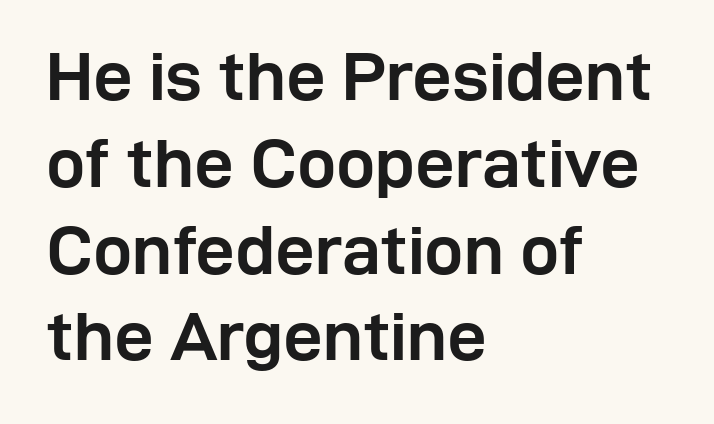
{"serif": "no", "italic": "no", "bold": "yes", "weight": "semibold", "width": "normal", "stroke_contrast": "low", "x_height": "medium", "monospaced": "no", "underline": "no", "align": "left", "line_spacing_ratio": 1.24, "letter_spacing": "normal", "letter_spacing_em": 0.0, "glyph_px": 70}
